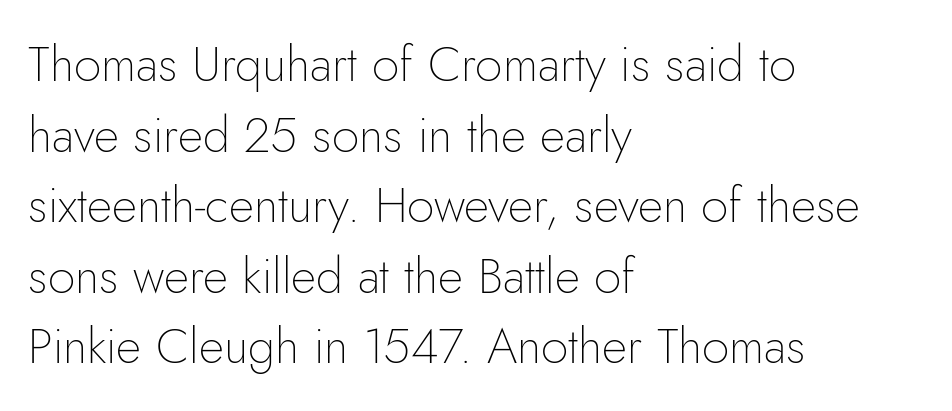
Q: Is the text bold? A: No.
Q: Is the text italic (slanted)? A: No, it is upright.
Q: Is the typeface a serif or a sans-serif typeface? A: Sans-serif.
Q: Is the text underlined? A: No.
Q: How is the paragraph aligned? A: Left-aligned.
Q: Is the spacing between letters normal or unusually wide? A: Normal.
Q: Is the spacing between lines tight, normal or loose? A: Normal.
Q: Width (condensed, normal, or wide)? A: Normal.
Q: Stroke contrast? A: Low.
Q: x-height? A: Small.
Q: Monospaced? A: No.
